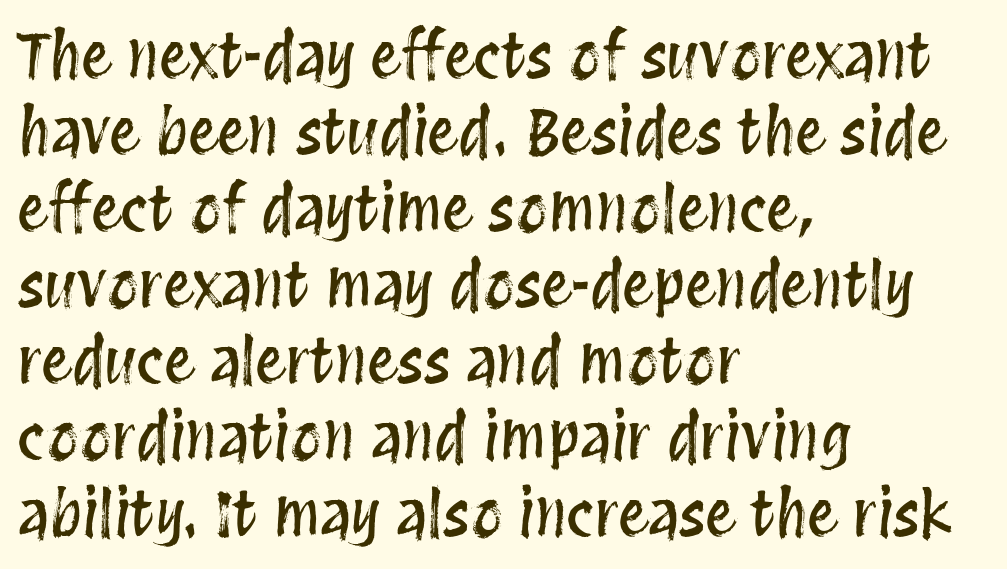
{"italic": "no", "width": "condensed", "stroke_contrast": "medium", "x_height": "large", "monospaced": "no", "underline": "no", "align": "left", "line_spacing_ratio": 1.23, "letter_spacing": "normal", "letter_spacing_em": 0.0, "glyph_px": 62}
